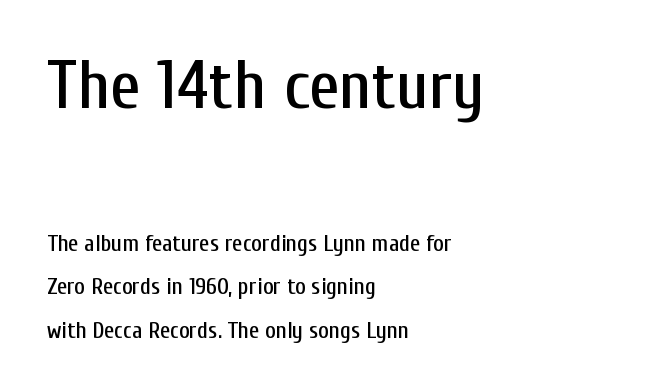
Q: Is the text italic (slanted)? A: No, it is upright.
Q: Is the typeface a serif or a sans-serif typeface? A: Sans-serif.
Q: Is the text underlined? A: No.
Q: How is the paragraph aligned? A: Left-aligned.
Q: Is the spacing between letters normal or unusually wide? A: Normal.
Q: Which block of text is set in a larger size, the first (top) or the second (bottom)? A: The first (top) one.
Q: Width (condensed, normal, or wide)? A: Condensed.
Q: Stroke contrast? A: Low.
Q: x-height? A: Medium.
Q: Monospaced? A: No.
